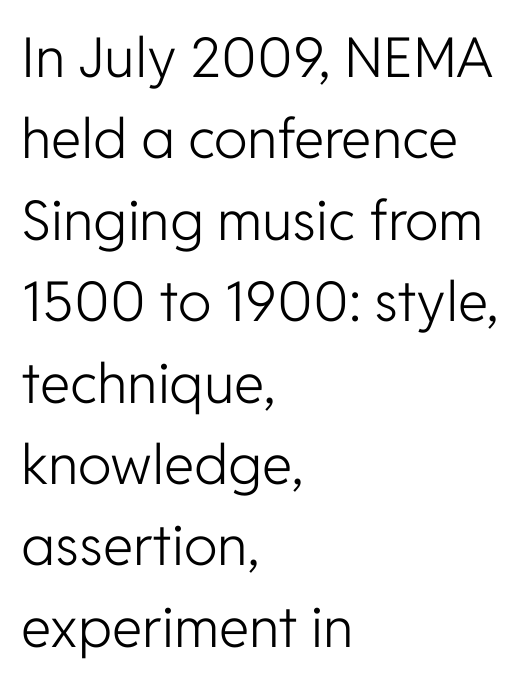
Q: Is the text bold? A: No.
Q: Is the text italic (slanted)? A: No, it is upright.
Q: Is the typeface a serif or a sans-serif typeface? A: Sans-serif.
Q: Is the text underlined? A: No.
Q: How is the paragraph aligned? A: Left-aligned.
Q: Is the spacing between letters normal or unusually wide? A: Normal.
Q: Is the spacing between lines tight, normal or loose? A: Normal.
Q: Width (condensed, normal, or wide)? A: Normal.
Q: Stroke contrast? A: Low.
Q: x-height? A: Medium.
Q: Monospaced? A: No.
